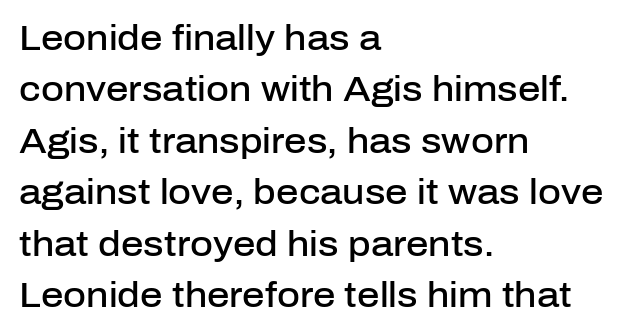
The image shows 35 px semibold sans-serif type, upright; set left-aligned, normal line spacing (1.47x), normal letter spacing, not underlined; low stroke contrast and a medium x-height.
